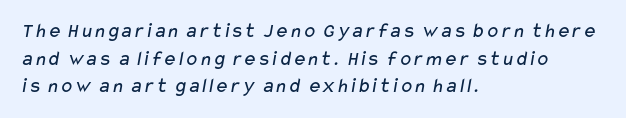
{"bold": "no", "underline": "no", "align": "left", "line_spacing": "normal", "line_spacing_ratio": 1.31, "letter_spacing": "normal", "letter_spacing_em": 0.0, "glyph_px": 21}
